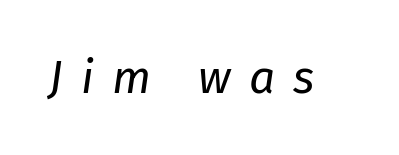
{"italic": "yes", "lean": "right", "slant_degrees": 8, "bold": "no", "weight": "regular", "width": "normal", "stroke_contrast": "low", "x_height": "medium", "monospaced": "no", "underline": "no", "letter_spacing": "wide", "letter_spacing_em": 0.39, "glyph_px": 46}
